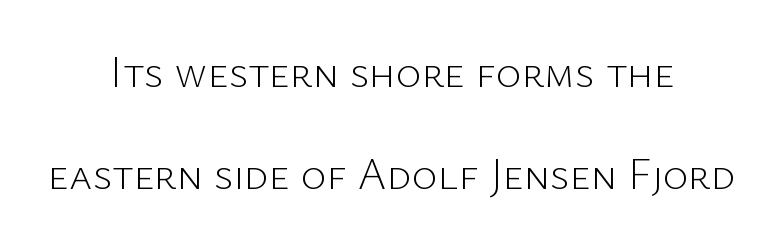
{"serif": "no", "italic": "no", "bold": "no", "weight": "light", "width": "normal", "stroke_contrast": "low", "x_height": "medium", "monospaced": "no", "underline": "no", "align": "center", "line_spacing": "loose", "line_spacing_ratio": 2.31, "letter_spacing": "normal", "letter_spacing_em": 0.0, "glyph_px": 44}
